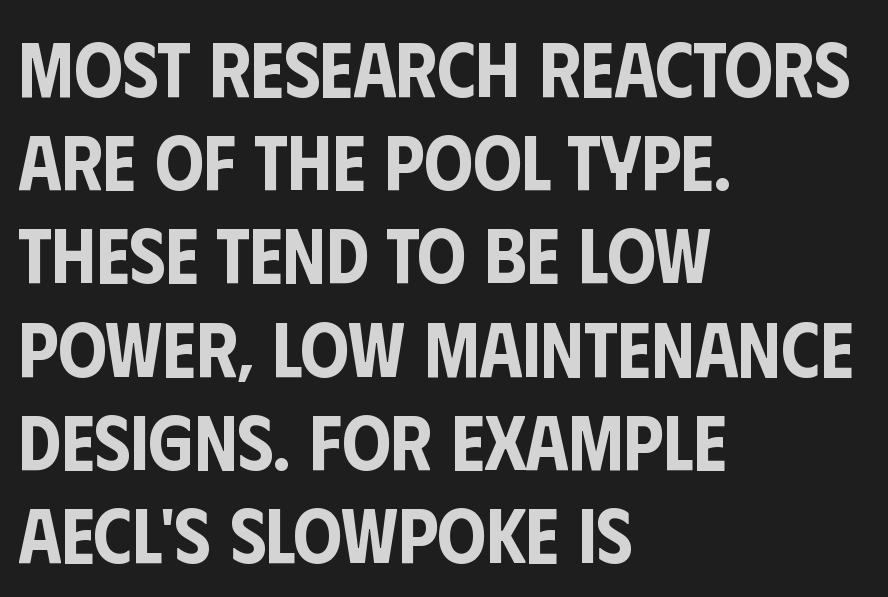
The image shows 77 px condensed sans-serif type, upright; set left-aligned, line spacing 1.21x, normal letter spacing, not underlined; low stroke contrast and a large x-height.
